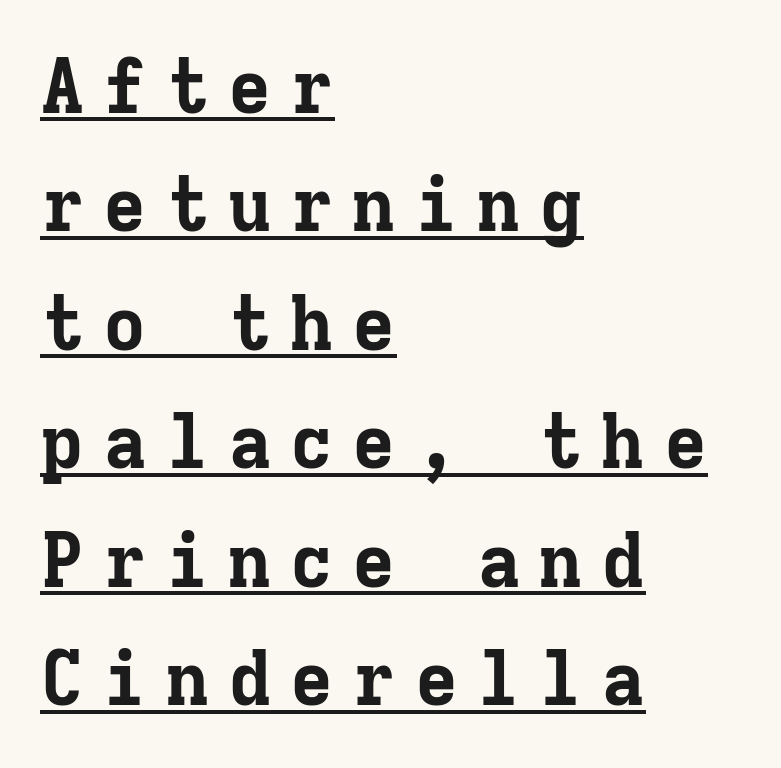
Characters remain perfectly vertical along every line. Every character here occupies the same horizontal width, giving the sample a typewriter-like rhythm. The words here are underlined. Line starts are locked; line ends wander.
